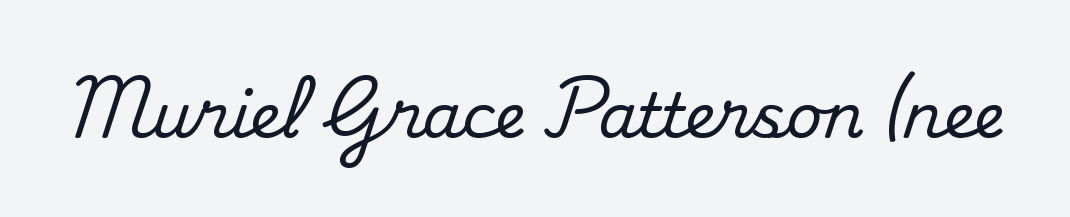
Q: Is the text italic (slanted)? A: Yes.
Q: Is the typeface a serif or a sans-serif typeface? A: Serif.
Q: Is the text underlined? A: No.
Q: Is the spacing between letters normal or unusually wide? A: Normal.
Q: Width (condensed, normal, or wide)? A: Normal.
Q: Stroke contrast? A: Medium.
Q: x-height? A: Small.
Q: Monospaced? A: No.
